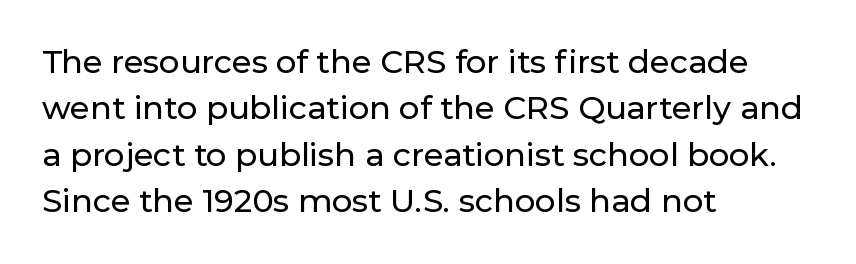
These lines keep a tight, regular rhythm from letter to letter. Rows of type keep a routine distance in the vertical direction. This sample has the flowing, uneven cadence of proportional lettering. The typography opts for an upright posture over an oblique one.
